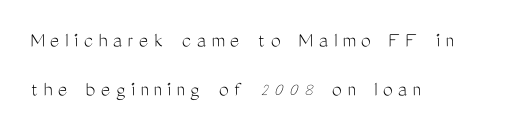
The image shows 22 px text type, upright; set left-aligned, loose line spacing (2.24x), unusually wide letter spacing (+0.25 em), not underlined.
